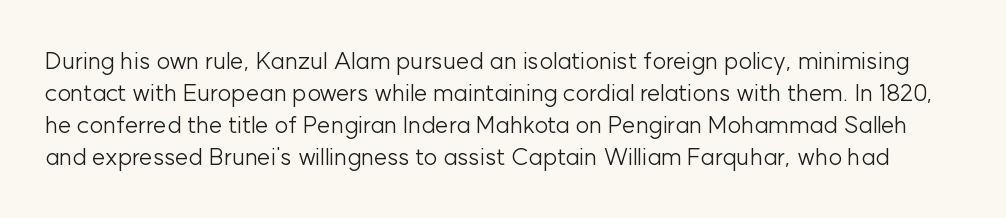
Q: Is the text bold? A: No.
Q: Is the text italic (slanted)? A: No, it is upright.
Q: Is the text underlined? A: No.
Q: Is the spacing between letters normal or unusually wide? A: Normal.
Q: Is the spacing between lines tight, normal or loose? A: Normal.
